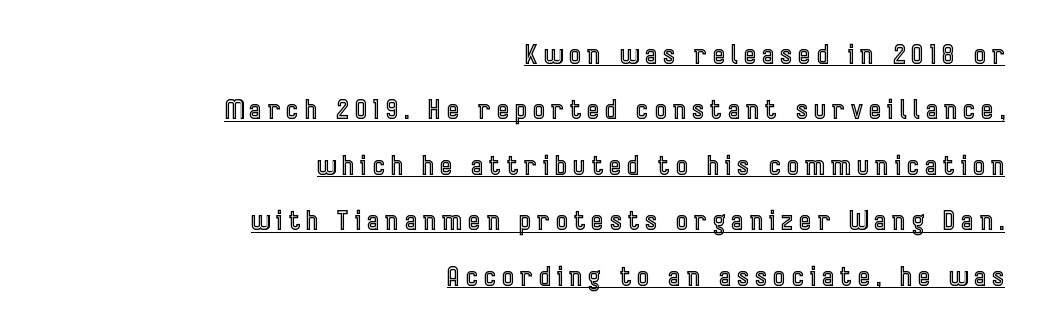
{"italic": "no", "underline": "yes", "align": "right", "line_spacing": "loose", "line_spacing_ratio": 2.22, "letter_spacing": "wide", "letter_spacing_em": 0.26, "glyph_px": 25}
